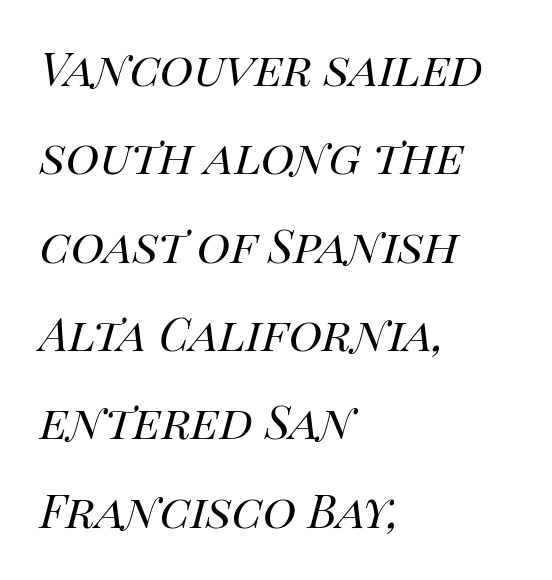
{"italic": "yes", "lean": "right", "slant_degrees": 14, "bold": "no", "weight": "regular", "width": "normal", "stroke_contrast": "high", "x_height": "large", "monospaced": "no", "underline": "no", "align": "left", "line_spacing": "normal", "line_spacing_ratio": 1.55, "letter_spacing": "normal", "letter_spacing_em": 0.0, "glyph_px": 57}
